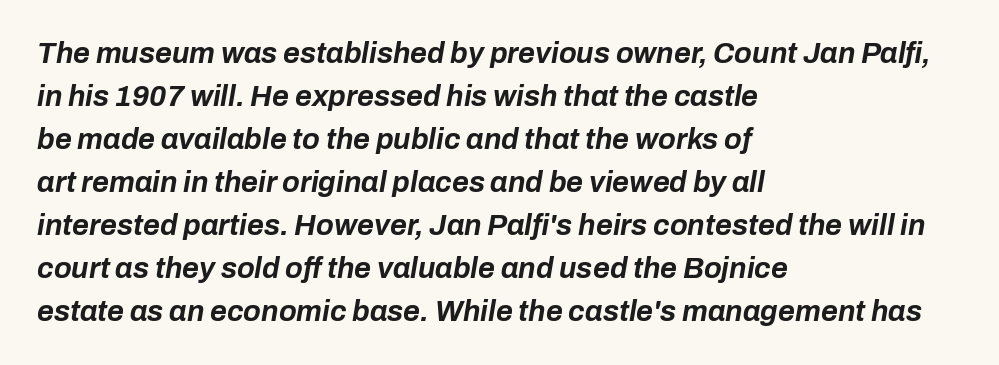
The image shows 29 px bold type, italic (leaning right); set left-aligned, normal line spacing (1.48x), normal letter spacing, not underlined; low stroke contrast and a medium x-height.
